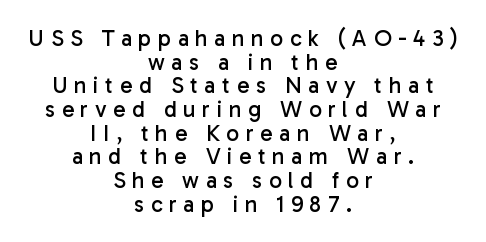
{"italic": "no", "bold": "no", "underline": "no", "align": "center", "line_spacing": "tight", "line_spacing_ratio": 1.03, "letter_spacing": "wide", "letter_spacing_em": 0.28, "glyph_px": 23}
